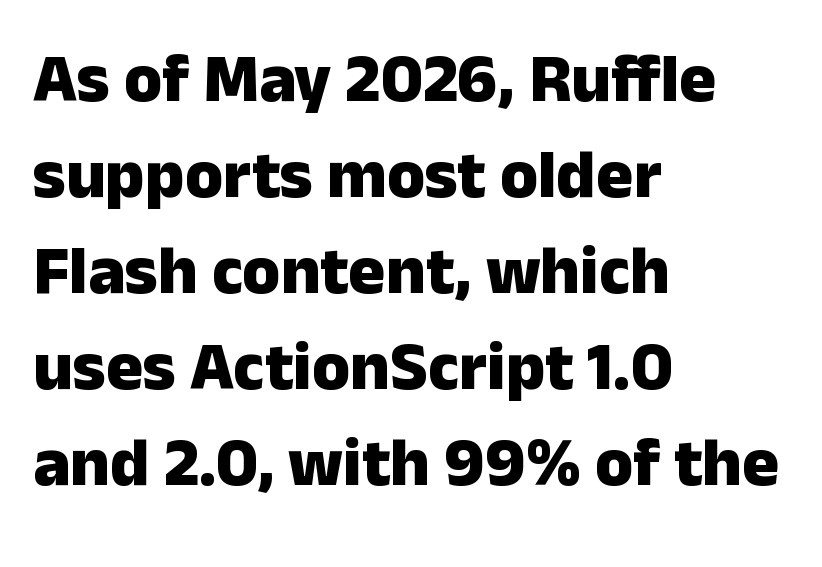
The image shows 69 px heavy sans-serif type, upright; set left-aligned, normal line spacing (1.39x), normal letter spacing, not underlined; low stroke contrast and a medium x-height.
